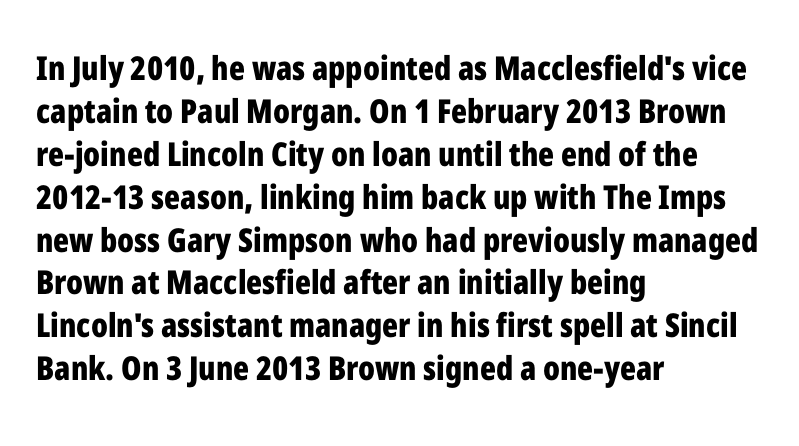
Beneath every word, the page is bare. The designer went with a sans here, leaving each stem footless. Designer's note — italics off, roman on. Letter spacing: default.
